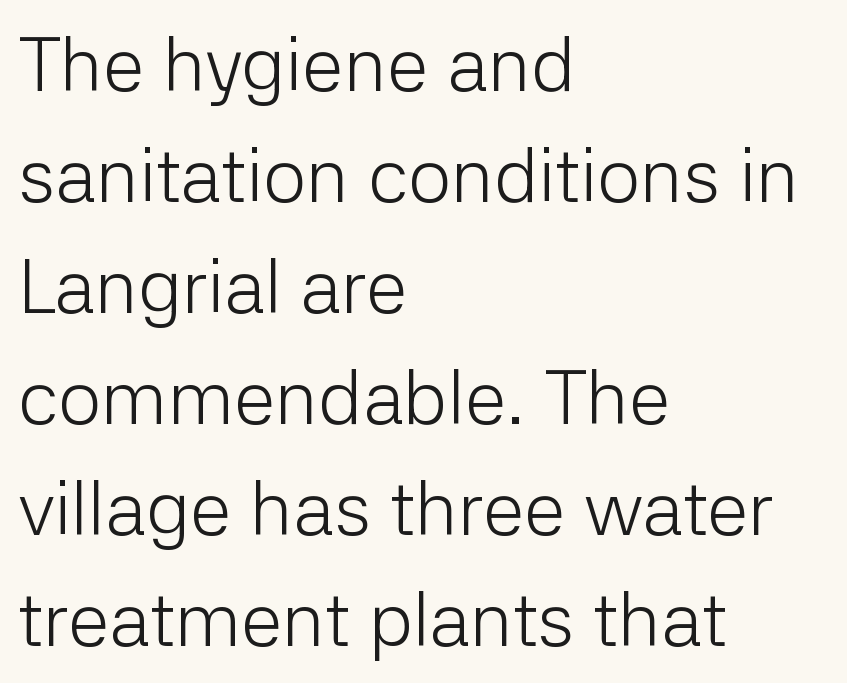
The image shows 76 px light sans-serif type, upright; set left-aligned, normal line spacing (1.46x), normal letter spacing, not underlined; low stroke contrast and a medium x-height.
